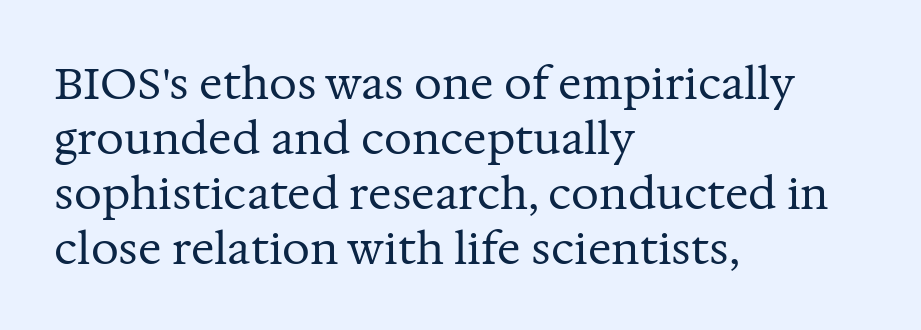
The image shows 44 px regular-weight serif type, upright; set left-aligned, normal line spacing (1.25x), normal letter spacing, not underlined; medium stroke contrast and a medium x-height.
